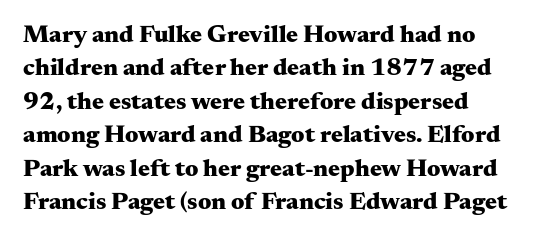
These lines carry a lot of weight — the face is fully bold. Lines of text with bare space underneath. Does the lettering tilt? It doesn't — this is upright. The rendering uses a moderate line-height, typical for paragraphs. Characters follow at the spacing the type designer built in.
